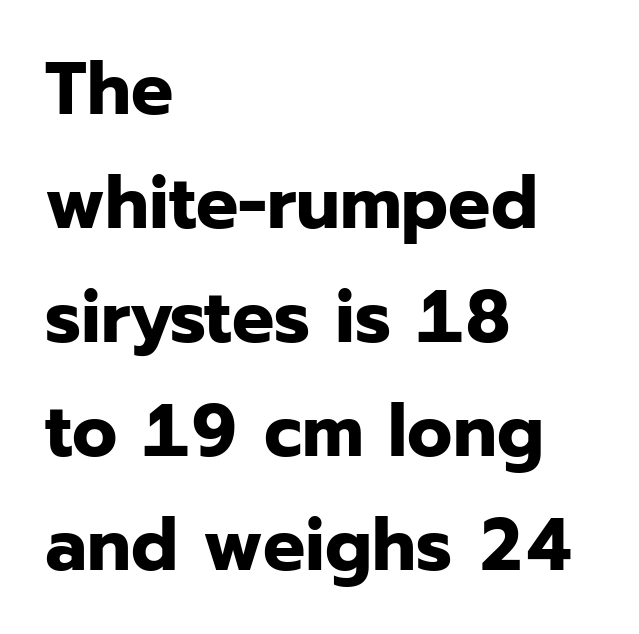
Pretty heavy lettering here — definitely bold. Caption: multi-line text, flush left, ragged right. These lines are rendered in a variable-pitch font. The rendering uses a moderate line-height, typical for paragraphs. A roman cut, with each character standing at attention.
